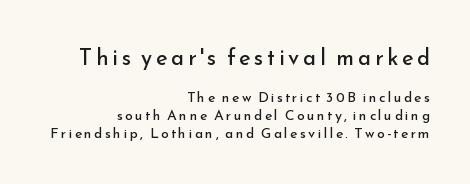
The image shows 22 px text type, upright; set right-aligned, normal line spacing (1.28x), not underlined; the first (top) block is 1.57x larger.
